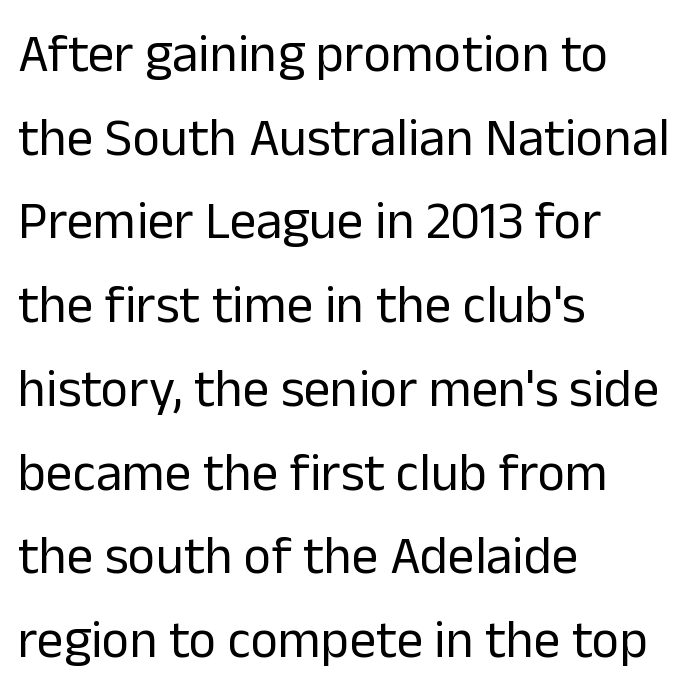
The image shows 53 px regular-weight sans-serif type, upright; set left-aligned, normal line spacing (1.58x), normal letter spacing, not underlined; low stroke contrast and a medium x-height.
